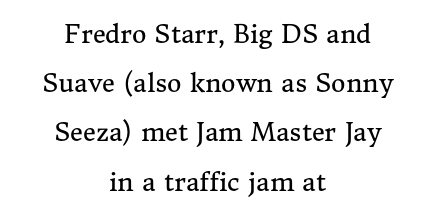
Q: Is the text bold? A: No.
Q: Is the text italic (slanted)? A: No, it is upright.
Q: Is the text underlined? A: No.
Q: How is the paragraph aligned? A: Centered.
Q: Is the spacing between letters normal or unusually wide? A: Normal.
Q: Is the spacing between lines tight, normal or loose? A: Loose.
